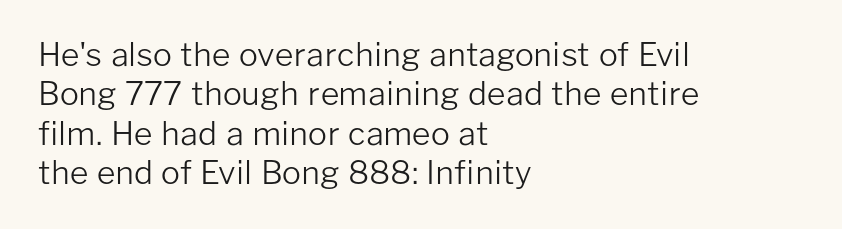
The image shows 32 px light sans-serif type, upright; set left-aligned, line spacing 1.23x, normal letter spacing, not underlined; low stroke contrast and a medium x-height.
